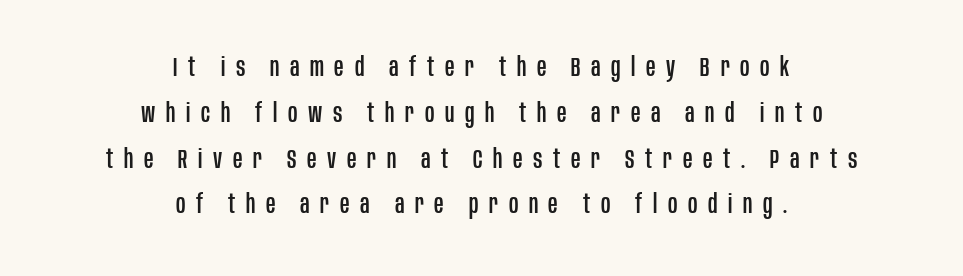
Q: Is the text italic (slanted)? A: No, it is upright.
Q: Is the text underlined? A: No.
Q: How is the paragraph aligned? A: Centered.
Q: Is the spacing between letters normal or unusually wide? A: Unusually wide.
